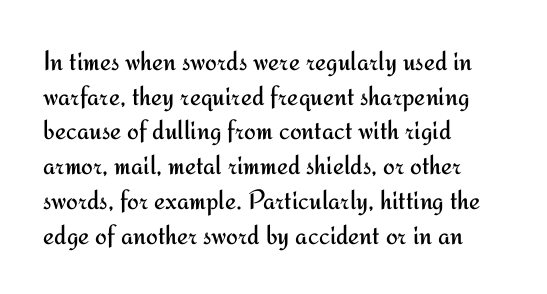
Q: Is the text bold? A: No.
Q: Is the text italic (slanted)? A: No, it is upright.
Q: Is the typeface a serif or a sans-serif typeface? A: Sans-serif.
Q: Is the text underlined? A: No.
Q: How is the paragraph aligned? A: Left-aligned.
Q: Is the spacing between letters normal or unusually wide? A: Normal.
Q: Width (condensed, normal, or wide)? A: Normal.
Q: Stroke contrast? A: Medium.
Q: x-height? A: Small.
Q: Monospaced? A: No.
